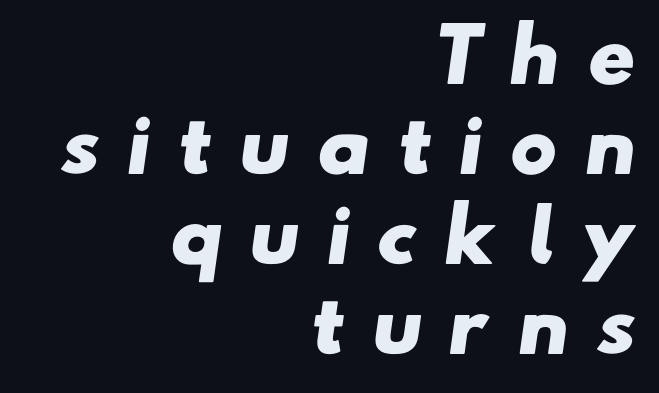
Students, this is bold: see how much ink each stroke carries. Honestly, there is no underline to notice here at all. Each letter keeps its own natural width here, so spacing adapts to shape. Horizontal alignment here is rightward, an uncommon choice for prose. Inter-character spacing is expanded well beyond the font's built-in metrics.
